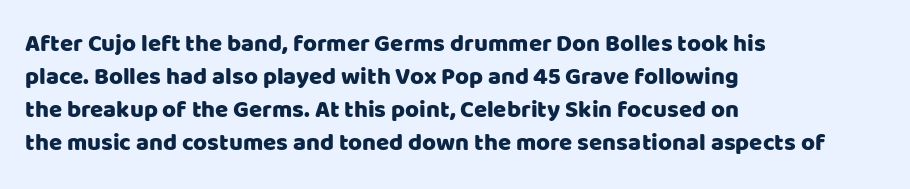
The image shows 24 px text type, upright; set left-aligned, normal line spacing (1.38x), normal letter spacing, not underlined.
